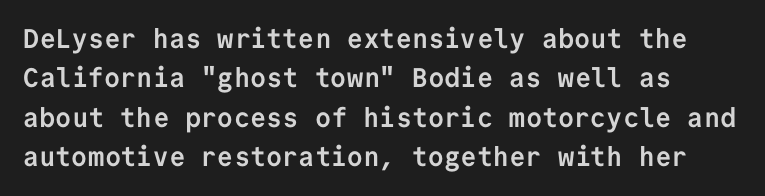
{"italic": "no", "bold": "yes", "underline": "no", "line_spacing": "normal", "line_spacing_ratio": 1.46, "letter_spacing": "normal", "letter_spacing_em": 0.0, "glyph_px": 27}
